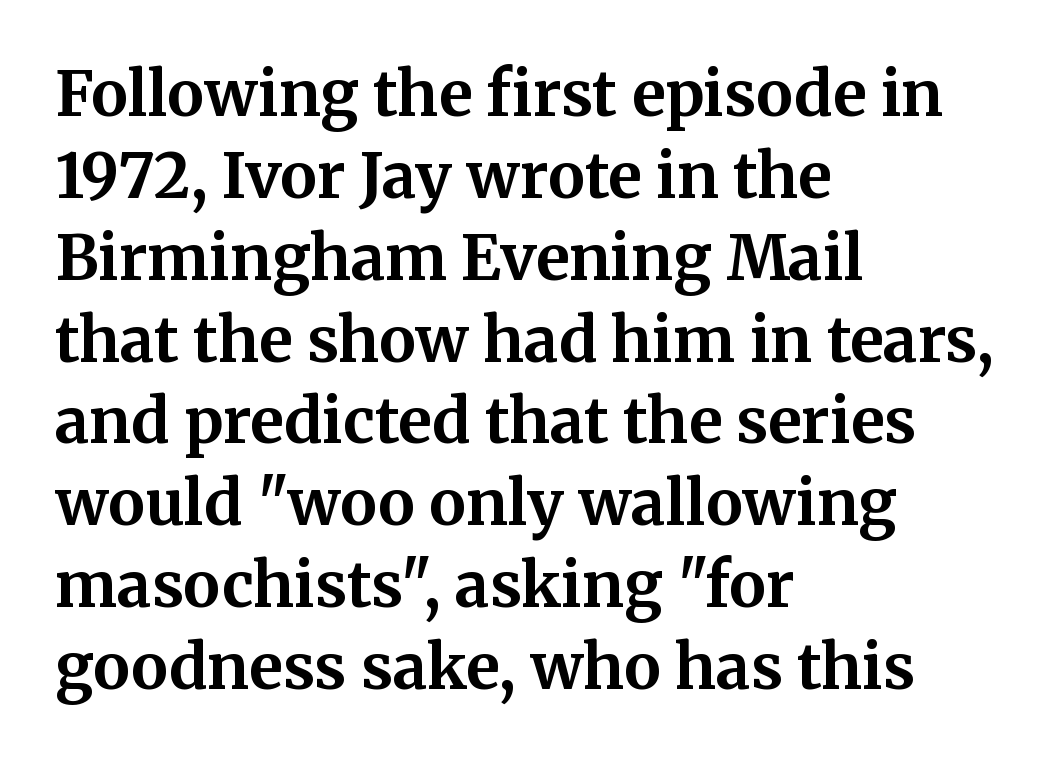
Q: Is the text bold? A: Yes.
Q: Is the text italic (slanted)? A: No, it is upright.
Q: Is the typeface a serif or a sans-serif typeface? A: Serif.
Q: Is the text underlined? A: No.
Q: How is the paragraph aligned? A: Left-aligned.
Q: Is the spacing between letters normal or unusually wide? A: Normal.
Q: Is the spacing between lines tight, normal or loose? A: Normal.
Q: Width (condensed, normal, or wide)? A: Normal.
Q: Stroke contrast? A: Medium.
Q: x-height? A: Medium.
Q: Monospaced? A: No.
